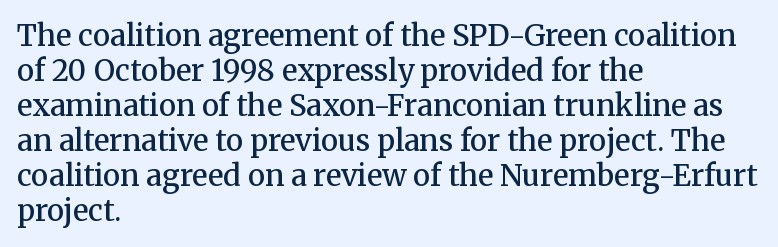
Q: Is the text bold? A: Semi-bold.
Q: Is the text italic (slanted)? A: No, it is upright.
Q: Is the typeface a serif or a sans-serif typeface? A: Serif.
Q: Is the text underlined? A: No.
Q: How is the paragraph aligned? A: Left-aligned.
Q: Is the spacing between letters normal or unusually wide? A: Normal.
Q: Width (condensed, normal, or wide)? A: Normal.
Q: Stroke contrast? A: Medium.
Q: x-height? A: Medium.
Q: Monospaced? A: No.
